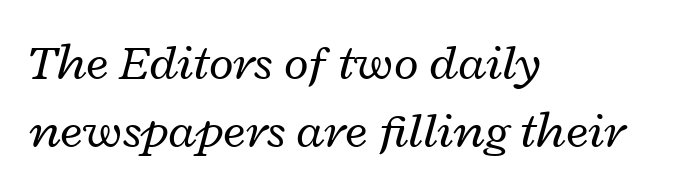
Q: Is the text bold? A: No.
Q: Is the text italic (slanted)? A: Yes, it leans right by about 12 degrees.
Q: Is the text underlined? A: No.
Q: How is the paragraph aligned? A: Left-aligned.
Q: Is the spacing between letters normal or unusually wide? A: Normal.
Q: Is the spacing between lines tight, normal or loose? A: Normal.
Q: Width (condensed, normal, or wide)? A: Wide.
Q: Stroke contrast? A: Low.
Q: x-height? A: Medium.
Q: Monospaced? A: No.
